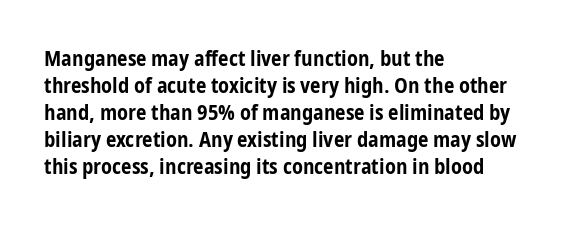
The image shows 21 px bold type, upright; set left-aligned, normal line spacing (1.29x), normal letter spacing, not underlined.
